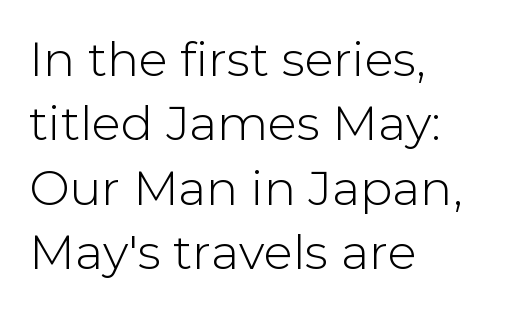
Q: Is the text italic (slanted)? A: No, it is upright.
Q: Is the typeface a serif or a sans-serif typeface? A: Sans-serif.
Q: Is the text underlined? A: No.
Q: How is the paragraph aligned? A: Left-aligned.
Q: Is the spacing between letters normal or unusually wide? A: Normal.
Q: Is the spacing between lines tight, normal or loose? A: Normal.
Q: Width (condensed, normal, or wide)? A: Normal.
Q: Stroke contrast? A: Low.
Q: x-height? A: Medium.
Q: Monospaced? A: No.
